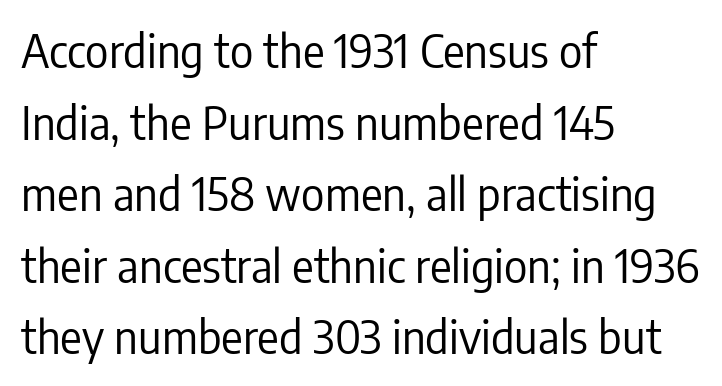
The image shows 45 px regular-weight, condensed sans-serif type, upright; set left-aligned, normal line spacing (1.59x), normal letter spacing, not underlined; low stroke contrast and a medium x-height.
